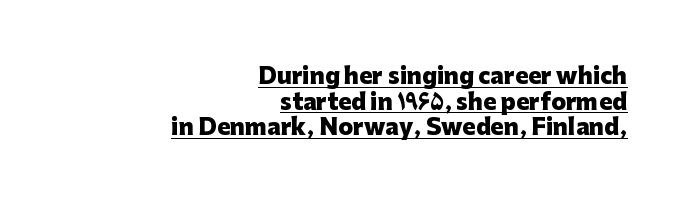
The image shows 22 px bold type, upright; set right-aligned, line spacing 1.16x, normal letter spacing, underlined.
